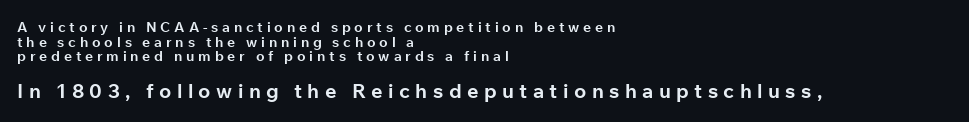
Q: Is the text bold? A: Yes.
Q: Is the text italic (slanted)? A: No, it is upright.
Q: Is the text underlined? A: No.
Q: How is the paragraph aligned? A: Left-aligned.
Q: Is the spacing between letters normal or unusually wide? A: Unusually wide.
Q: Is the spacing between lines tight, normal or loose? A: Tight.
Q: Which block of text is set in a larger size, the first (top) or the second (bottom)? A: The second (bottom) one.
